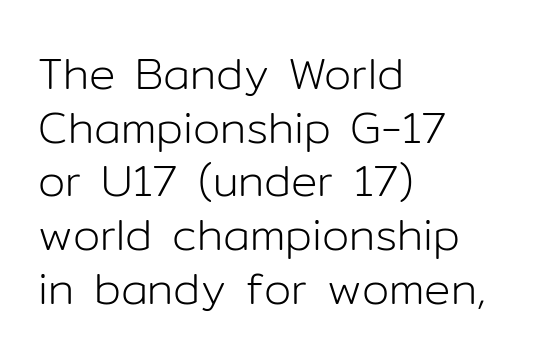
The image shows 44 px light sans-serif type, upright; set left-aligned, line spacing 1.22x, normal letter spacing, not underlined; low stroke contrast and a medium x-height.
